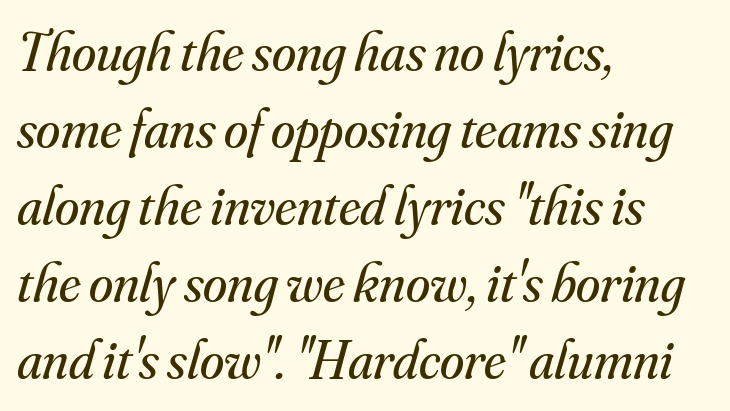
Glance below the letters and you will spot only blank space. Stems and bowls with no extra thickness — not bold. Does the copy run flush right? No — it runs flush left. Standard letterfit; no display-style spreading of the glyphs. Italic: yes, the glyphs are oblique.
